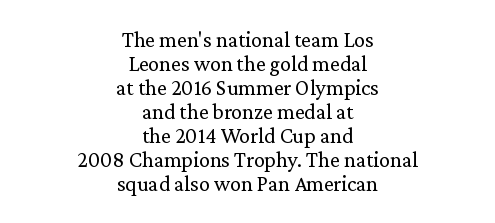
Q: Is the text bold? A: No.
Q: Is the text italic (slanted)? A: No, it is upright.
Q: Is the text underlined? A: No.
Q: How is the paragraph aligned? A: Centered.
Q: Is the spacing between letters normal or unusually wide? A: Normal.
Q: Is the spacing between lines tight, normal or loose? A: Tight.
